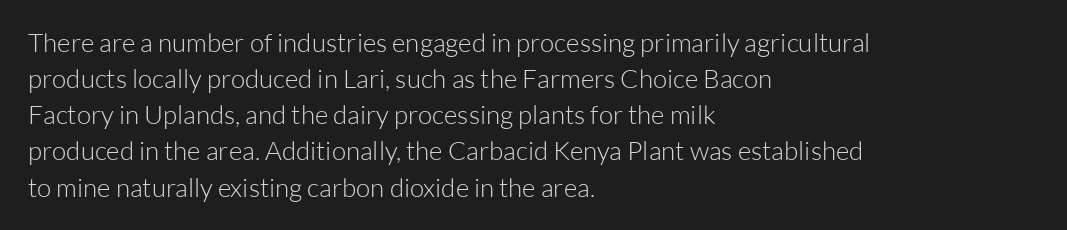
{"italic": "no", "bold": "no", "underline": "no", "align": "left", "line_spacing": "normal", "line_spacing_ratio": 1.39, "letter_spacing": "normal", "letter_spacing_em": 0.0, "glyph_px": 26}
